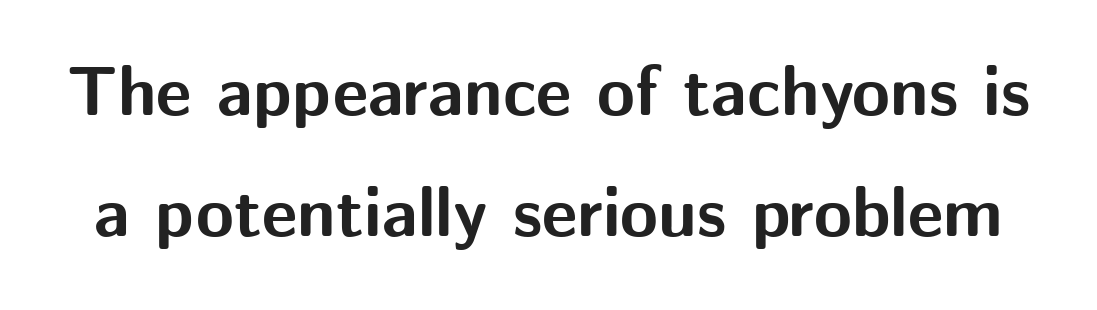
The image shows 69 px bold sans-serif type, upright; set line spacing 1.75x, normal letter spacing, not underlined; medium stroke contrast and a medium x-height.
